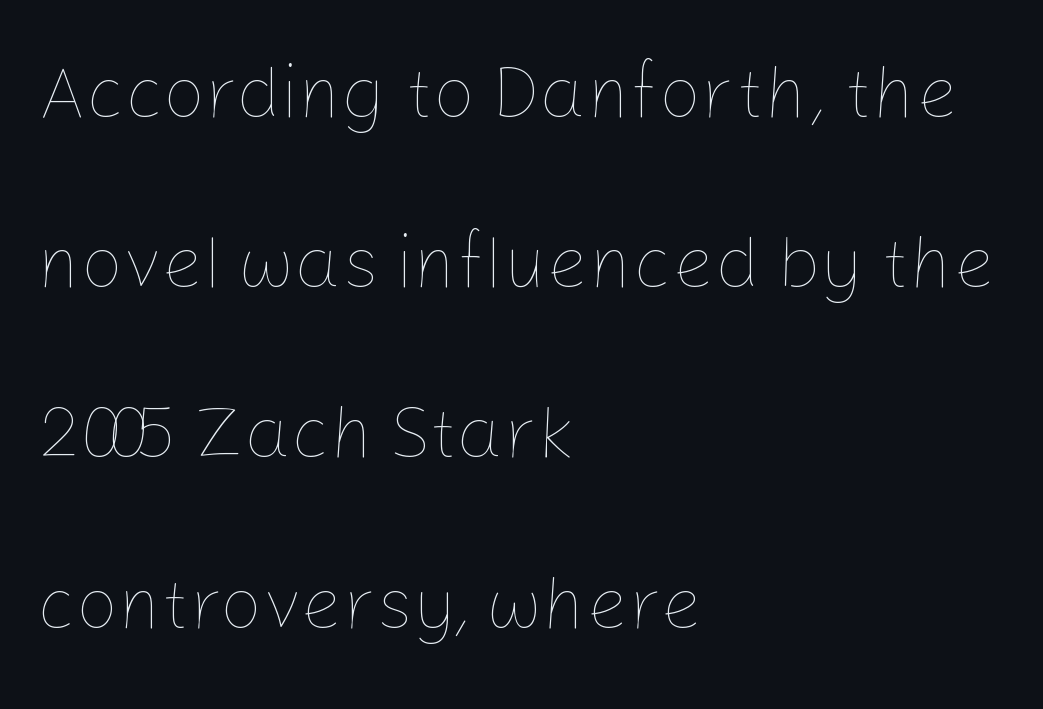
{"italic": "no", "bold": "no", "weight": "thin", "width": "normal", "stroke_contrast": "low", "x_height": "medium", "monospaced": "no", "underline": "no", "align": "left", "line_spacing": "loose", "line_spacing_ratio": 2.3, "letter_spacing": "normal", "letter_spacing_em": 0.0, "glyph_px": 74}
